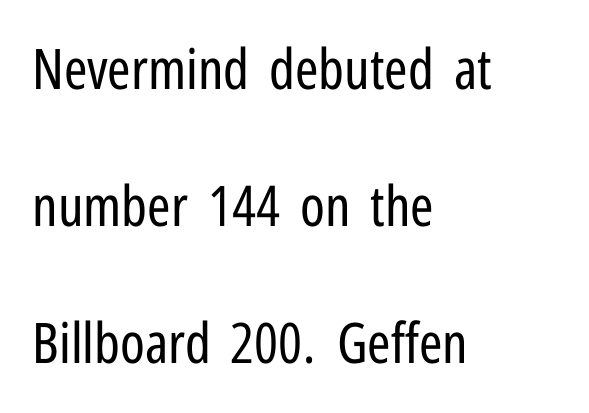
The font family rendered here belongs to the sans-serif group. The letterforms sit shoulder to shoulder at normal distance. Check the space under the baseline: it is left empty. Successive baselines arrive slowly, with a big drop between each. The letters advance in unequal steps, a hallmark of proportional type.
